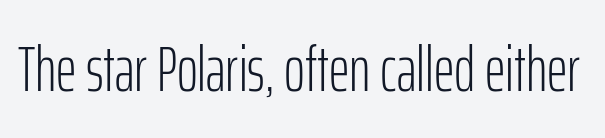
{"serif": "no", "italic": "no", "bold": "no", "weight": "light", "width": "condensed", "stroke_contrast": "low", "x_height": "medium", "monospaced": "no", "underline": "no", "letter_spacing": "normal", "letter_spacing_em": 0.0, "glyph_px": 64}
